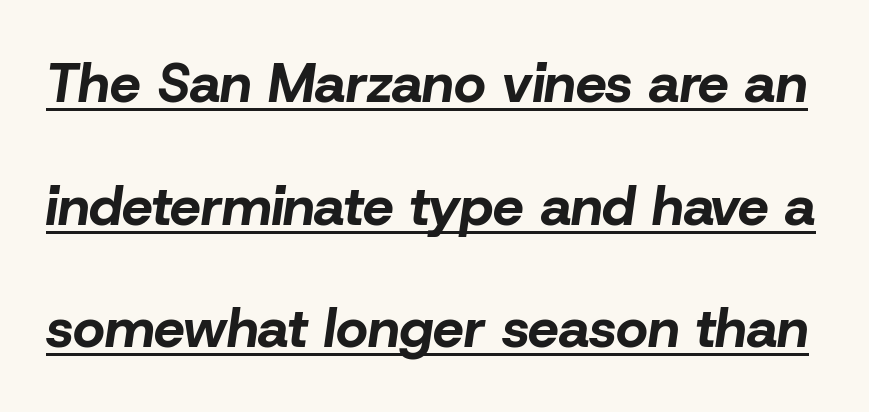
The image shows 55 px bold type, italic (leaning right); set loose line spacing (2.23x), normal letter spacing, underlined; low stroke contrast and a medium x-height.
